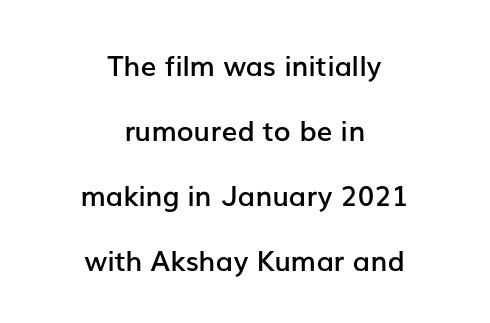
The image shows 28 px semibold sans-serif type, upright; set centered, loose line spacing (2.32x), normal letter spacing, not underlined; low stroke contrast and a medium x-height.
